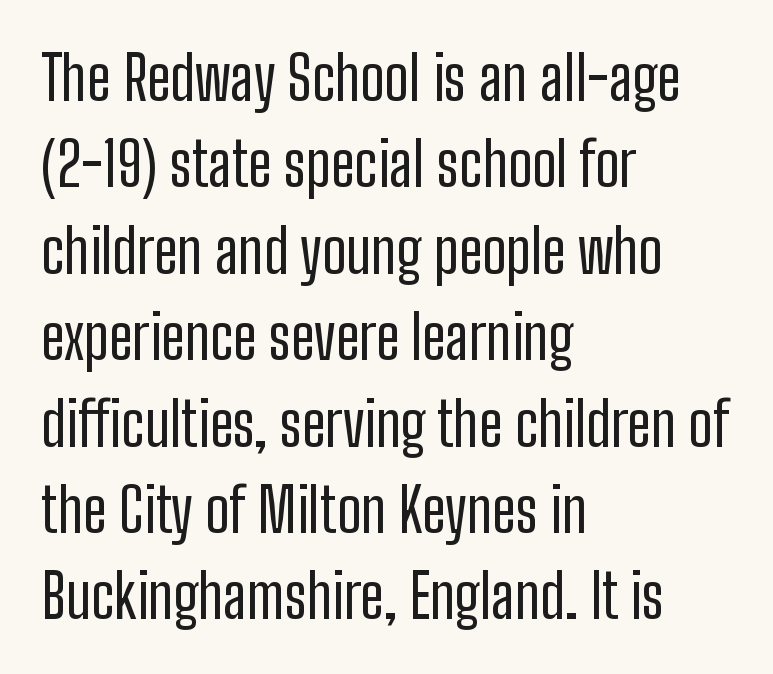
The specimen reads as upright at a glance. Beneath every word, the page is bare. Proportional: the letters do not fall into vertical columns. The passage shown is typeset with a sans-serif family. These lines are set flush left with a ragged right edge. The rows are spaced the way most documents space them.
